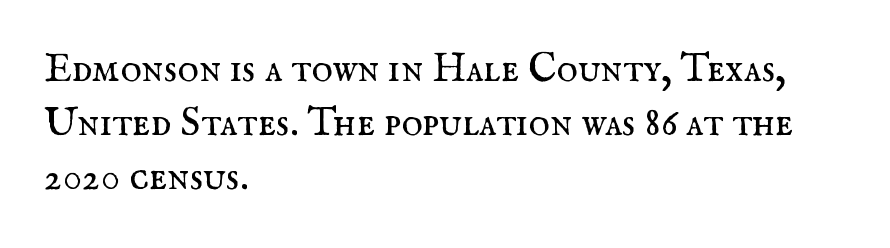
{"serif": "yes", "italic": "no", "bold": "no", "weight": "regular", "width": "normal", "stroke_contrast": "medium", "x_height": "small", "monospaced": "no", "underline": "no", "align": "left", "line_spacing": "normal", "line_spacing_ratio": 1.35, "letter_spacing": "normal", "letter_spacing_em": 0.0, "glyph_px": 40}
